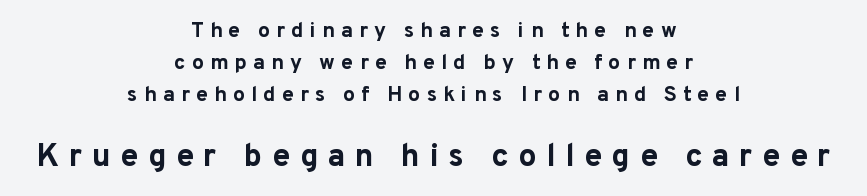
Q: Is the text bold? A: Yes.
Q: Is the text italic (slanted)? A: No, it is upright.
Q: Is the typeface a serif or a sans-serif typeface? A: Sans-serif.
Q: Is the text underlined? A: No.
Q: How is the paragraph aligned? A: Centered.
Q: Is the spacing between letters normal or unusually wide? A: Unusually wide.
Q: Is the spacing between lines tight, normal or loose? A: Normal.
Q: Which block of text is set in a larger size, the first (top) or the second (bottom)? A: The second (bottom) one.
Q: Width (condensed, normal, or wide)? A: Normal.
Q: Stroke contrast? A: Low.
Q: x-height? A: Medium.
Q: Monospaced? A: No.
